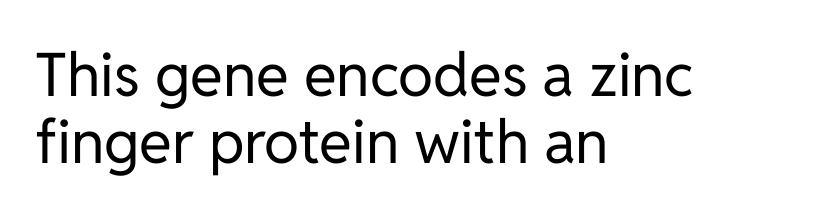
{"serif": "no", "italic": "no", "bold": "no", "weight": "regular", "width": "normal", "stroke_contrast": "low", "x_height": "medium", "monospaced": "no", "underline": "no", "align": "left", "line_spacing": "tight", "line_spacing_ratio": 1.12, "letter_spacing": "normal", "letter_spacing_em": 0.0, "glyph_px": 60}
